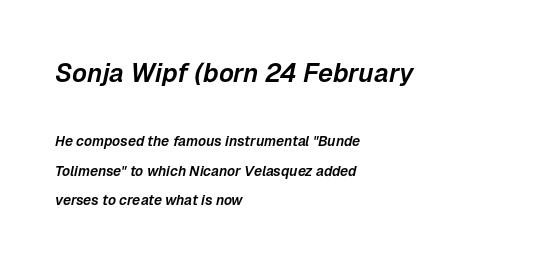
{"italic": "yes", "lean": "right", "slant_degrees": 12, "underline": "no", "align": "left", "line_spacing": "loose", "line_spacing_ratio": 2.12, "letter_spacing": "normal", "letter_spacing_em": 0.0, "larger_block": "first", "size_ratio": 1.86, "glyph_px": 26}
